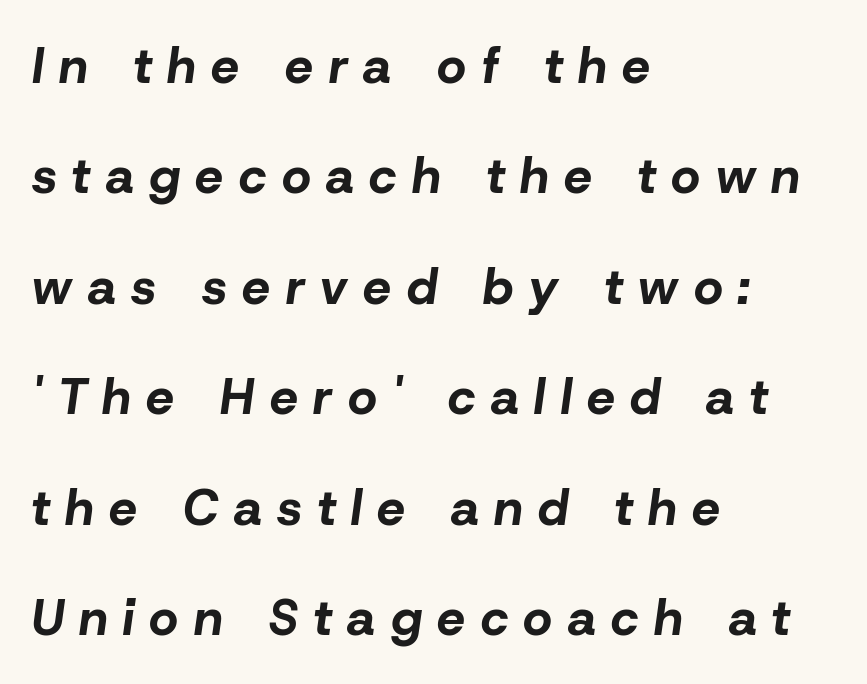
Think of a printed novel: that variable character pitch is what you see here. You could only call the tracking loose — the letters float apart. The strokes are fattened all the way to bold. This block would shrink considerably if given ordinary leading; it's expanded now. Clear beneath every line of the passage.
